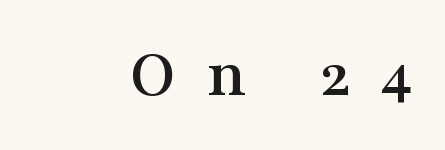
Q: Is the text italic (slanted)? A: No, it is upright.
Q: Is the typeface a serif or a sans-serif typeface? A: Serif.
Q: Is the text underlined? A: No.
Q: How is the paragraph aligned? A: Right-aligned.
Q: Is the spacing between letters normal or unusually wide? A: Unusually wide.
Q: Width (condensed, normal, or wide)? A: Wide.
Q: Stroke contrast? A: Medium.
Q: x-height? A: Medium.
Q: Monospaced? A: No.
